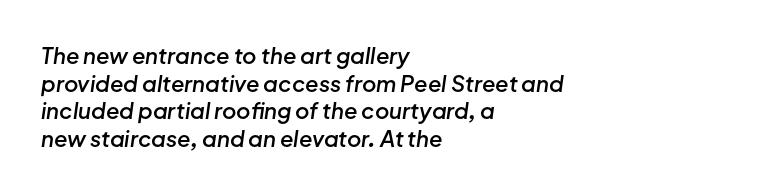
Q: Is the text bold? A: Semi-bold.
Q: Is the text italic (slanted)? A: Yes, it leans right by about 8 degrees.
Q: Is the text underlined? A: No.
Q: How is the paragraph aligned? A: Left-aligned.
Q: Is the spacing between letters normal or unusually wide? A: Normal.
Q: Is the spacing between lines tight, normal or loose? A: Normal.
